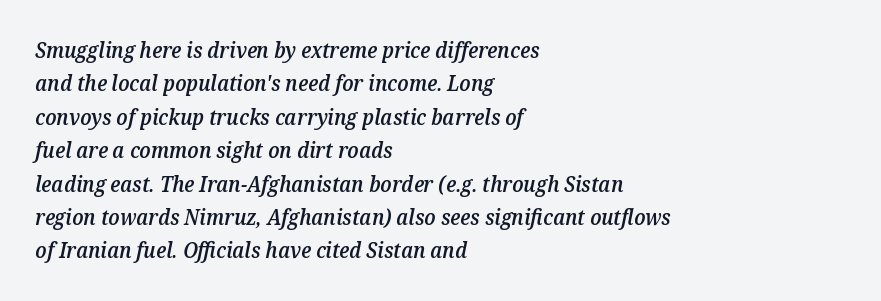
{"italic": "yes", "lean": "right", "slant_degrees": 12, "bold": "semi", "underline": "no", "align": "left", "line_spacing": "normal", "line_spacing_ratio": 1.59, "letter_spacing": "normal", "letter_spacing_em": 0.0, "glyph_px": 21}
